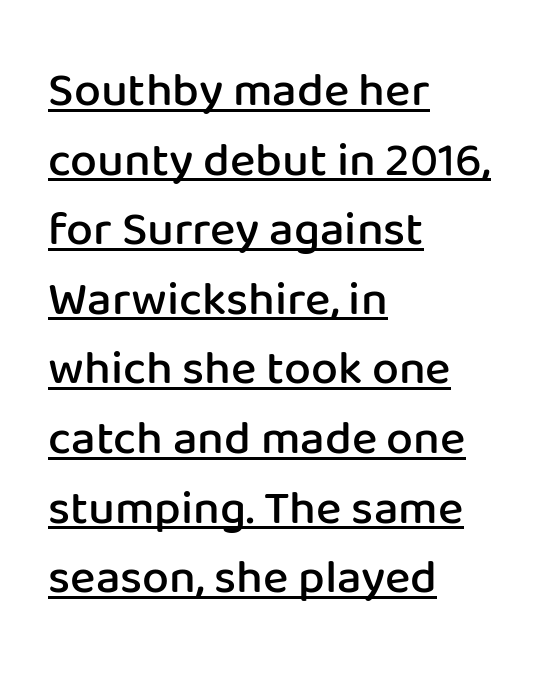
{"serif": "no", "italic": "no", "bold": "semi", "weight": "semibold", "width": "normal", "stroke_contrast": "low", "x_height": "medium", "monospaced": "no", "underline": "yes", "align": "left", "line_spacing": "normal", "line_spacing_ratio": 1.45, "letter_spacing": "normal", "letter_spacing_em": 0.0, "glyph_px": 48}
